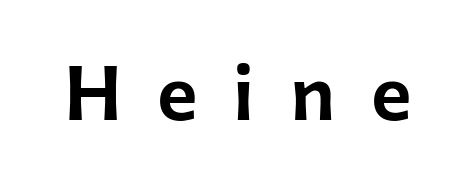
The words here are not underlined. Students, note that the glyphs here are deliberately spaced far apart. A typesetter would call this proportional, since set widths differ per character. When letters stand straight like this, we call the style roman or upright. To sum up the face: it is a sans, with no serifs.
